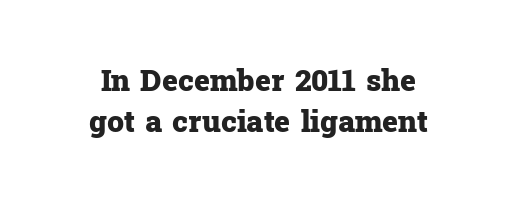
Any mark beneath the type? The region is blank. The typesetter chose a symmetrical, centered arrangement here. The gaps between neighbouring characters are ordinary and unremarkable. Yep, those are serifs on the letters. A typesetter would call this proportional, since set widths differ per character. Regular leading.
